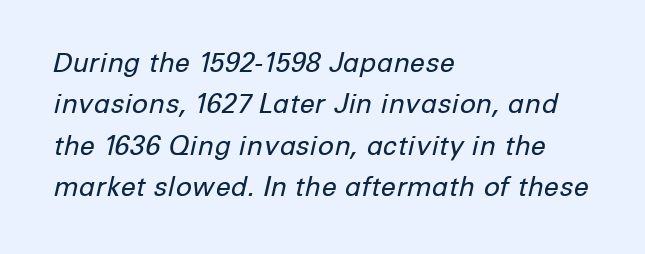
The compositor pushed each line to the left boundary. Baseline-to-baseline distance is the conventional proportion of letter height. The whole block is typeset with a tilt. The passage shown has conventional tracking throughout. Weight: not bold — regular or lighter.
